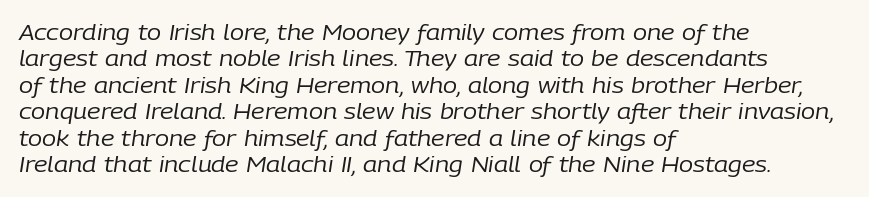
The image shows 21 px text type, italic (leaning right); set left-aligned, normal line spacing (1.26x), normal letter spacing, not underlined.
